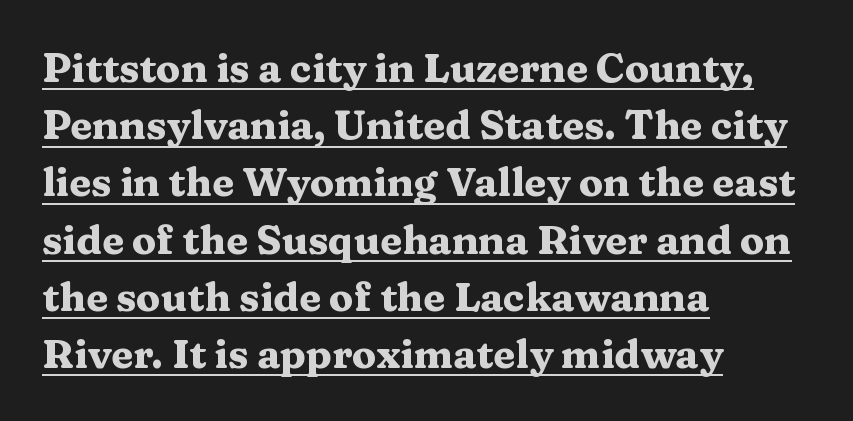
{"serif": "yes", "italic": "no", "bold": "yes", "weight": "heavy", "width": "wide", "stroke_contrast": "medium", "x_height": "medium", "monospaced": "no", "underline": "yes", "align": "left", "line_spacing": "normal", "line_spacing_ratio": 1.43, "letter_spacing": "normal", "letter_spacing_em": 0.0, "glyph_px": 40}
